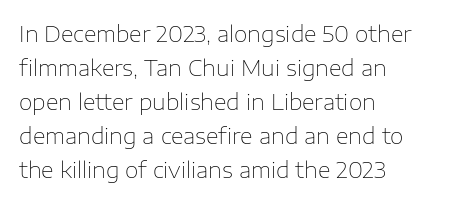
The image shows 22 px text type, upright; set left-aligned, normal line spacing (1.55x), normal letter spacing, not underlined.
